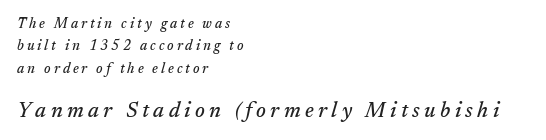
{"italic": "yes", "lean": "right", "slant_degrees": 17, "underline": "no", "align": "left", "line_spacing": "normal", "line_spacing_ratio": 1.6, "letter_spacing": "wide", "letter_spacing_em": 0.21, "larger_block": "second", "size_ratio": 1.5, "glyph_px": 21}
